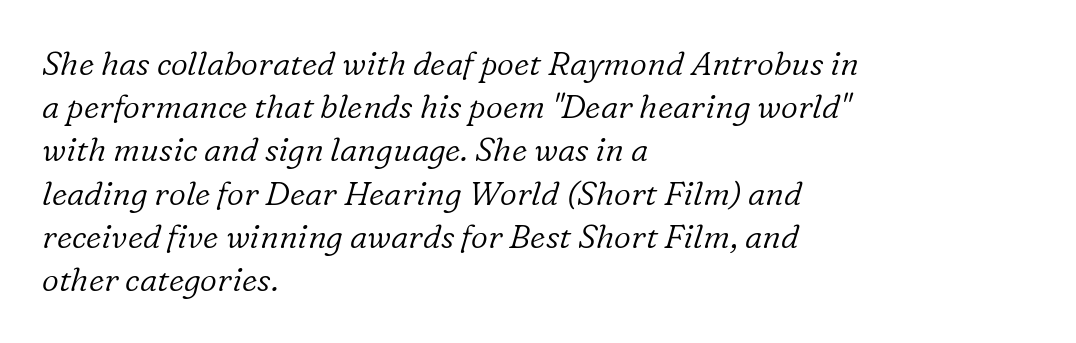
Q: Is the text bold? A: No.
Q: Is the text italic (slanted)? A: Yes, it leans right by about 16 degrees.
Q: Is the typeface a serif or a sans-serif typeface? A: Serif.
Q: Is the text underlined? A: No.
Q: How is the paragraph aligned? A: Left-aligned.
Q: Is the spacing between letters normal or unusually wide? A: Normal.
Q: Is the spacing between lines tight, normal or loose? A: Normal.
Q: Width (condensed, normal, or wide)? A: Normal.
Q: Stroke contrast? A: Low.
Q: x-height? A: Medium.
Q: Monospaced? A: No.
